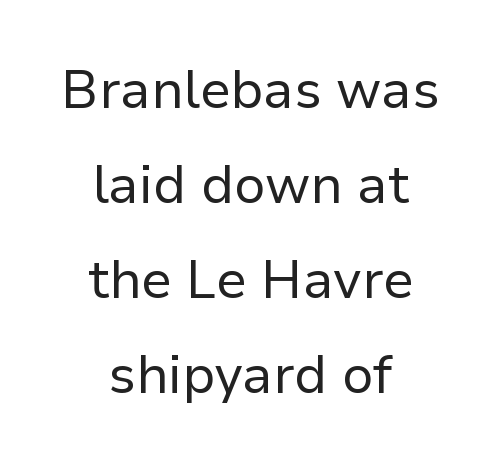
Q: Is the text bold? A: No.
Q: Is the text italic (slanted)? A: No, it is upright.
Q: Is the typeface a serif or a sans-serif typeface? A: Sans-serif.
Q: Is the text underlined? A: No.
Q: How is the paragraph aligned? A: Centered.
Q: Is the spacing between letters normal or unusually wide? A: Normal.
Q: Width (condensed, normal, or wide)? A: Normal.
Q: Stroke contrast? A: Low.
Q: x-height? A: Medium.
Q: Monospaced? A: No.
